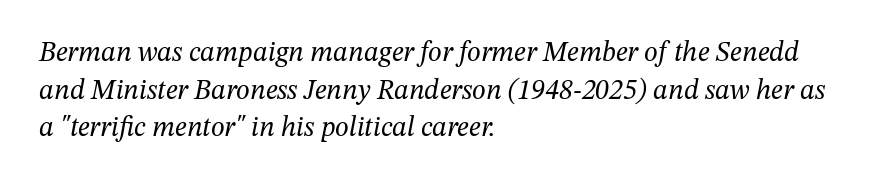
Q: Is the text bold? A: No.
Q: Is the text italic (slanted)? A: Yes, it leans right by about 12 degrees.
Q: Is the typeface a serif or a sans-serif typeface? A: Serif.
Q: Is the text underlined? A: No.
Q: How is the paragraph aligned? A: Left-aligned.
Q: Is the spacing between letters normal or unusually wide? A: Normal.
Q: Is the spacing between lines tight, normal or loose? A: Normal.
Q: Width (condensed, normal, or wide)? A: Normal.
Q: Stroke contrast? A: Medium.
Q: x-height? A: Medium.
Q: Monospaced? A: No.
